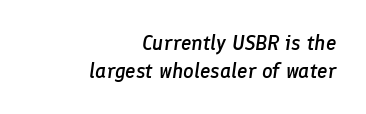
{"italic": "yes", "lean": "right", "slant_degrees": 8, "bold": "semi", "underline": "no", "align": "right", "line_spacing": "normal", "line_spacing_ratio": 1.31, "letter_spacing": "normal", "letter_spacing_em": 0.0, "glyph_px": 21}
